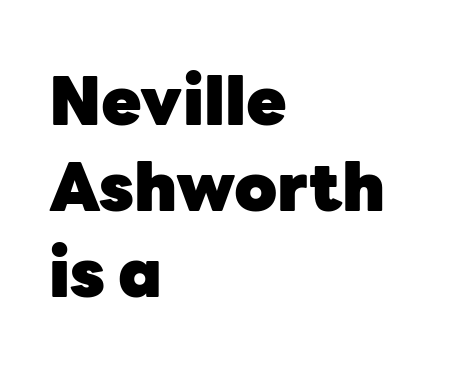
The image shows 66 px heavy sans-serif type, upright; set left-aligned, normal line spacing (1.3x), normal letter spacing, not underlined; low stroke contrast and a medium x-height.
